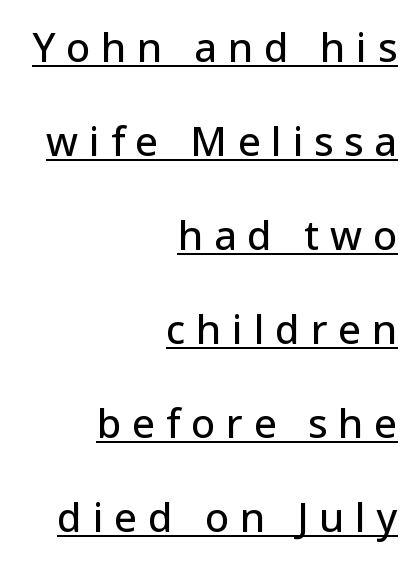
The image shows 40 px sans-serif type, upright; set right-aligned, loose line spacing (2.35x), unusually wide letter spacing (+0.27 em), underlined; low stroke contrast and a medium x-height.
